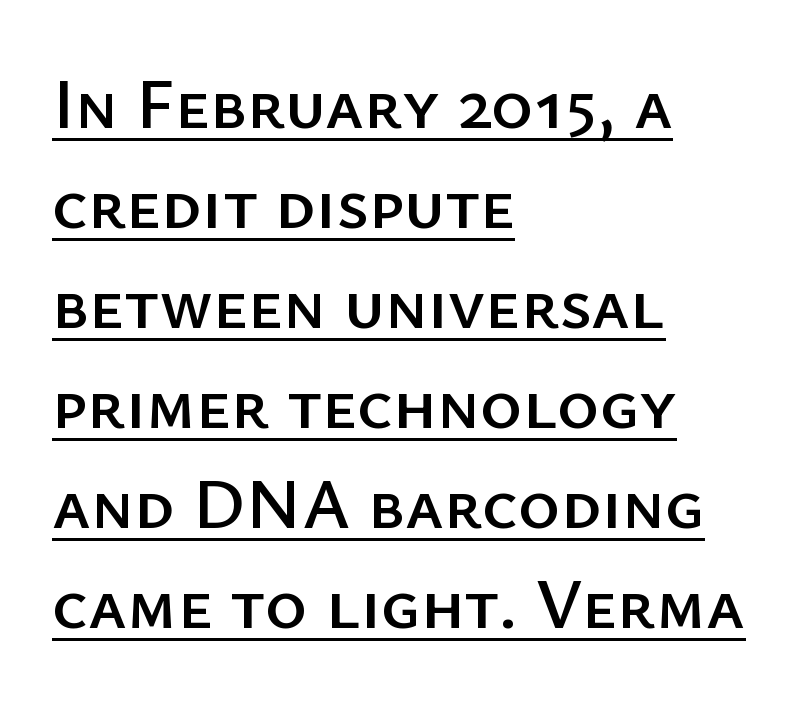
Q: Is the text italic (slanted)? A: No, it is upright.
Q: Is the typeface a serif or a sans-serif typeface? A: Sans-serif.
Q: Is the text underlined? A: Yes.
Q: How is the paragraph aligned? A: Left-aligned.
Q: Is the spacing between letters normal or unusually wide? A: Normal.
Q: Is the spacing between lines tight, normal or loose? A: Normal.
Q: Width (condensed, normal, or wide)? A: Normal.
Q: Stroke contrast? A: Low.
Q: x-height? A: Medium.
Q: Monospaced? A: No.
